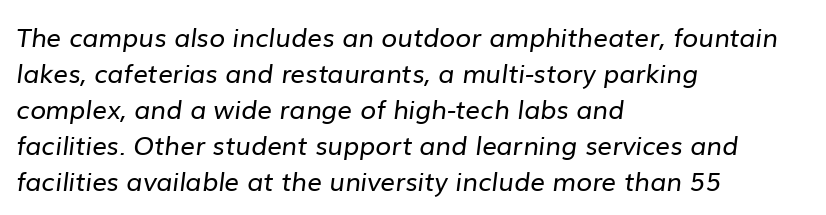
Vertical stems look standard width or narrower in stroke. Leading: standard. Each row of text sits above clean, open space. Does the copy run flush right? No — it runs flush left. Nobody touched the tracking dial on this one.
